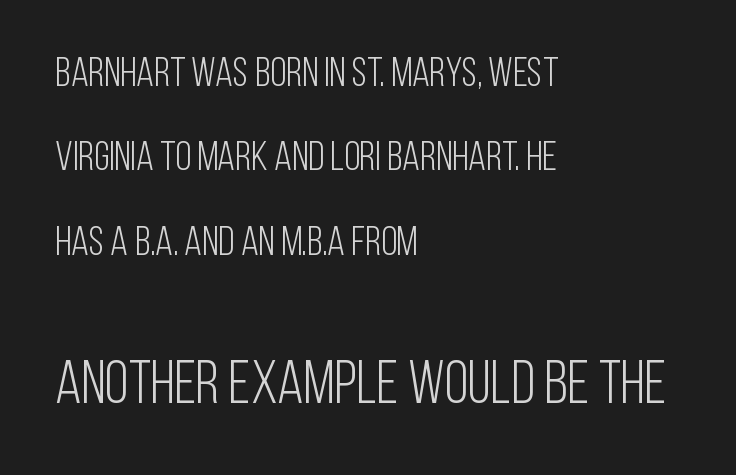
Serif or sans? Sans — the stroke terminals are bare. Posture: straight, roman, zero tilt. The tracking reads as untouched default to a designer's eye. This is not heavy type; no bold has been used. Do the characters align in a grid? No, the font is proportional.
